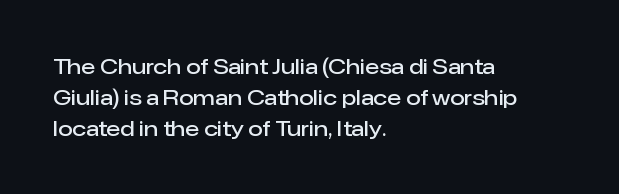
{"italic": "no", "bold": "semi", "underline": "no", "align": "left", "line_spacing": "normal", "line_spacing_ratio": 1.47, "letter_spacing": "normal", "letter_spacing_em": 0.0, "glyph_px": 21}
